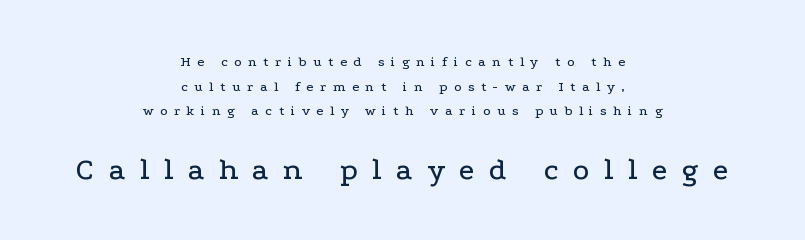
Q: Is the text italic (slanted)? A: No, it is upright.
Q: Is the typeface a serif or a sans-serif typeface? A: Serif.
Q: Is the text underlined? A: No.
Q: How is the paragraph aligned? A: Centered.
Q: Is the spacing between letters normal or unusually wide? A: Unusually wide.
Q: Which block of text is set in a larger size, the first (top) or the second (bottom)? A: The second (bottom) one.
Q: Width (condensed, normal, or wide)? A: Wide.
Q: Stroke contrast? A: Low.
Q: x-height? A: Medium.
Q: Monospaced? A: No.
